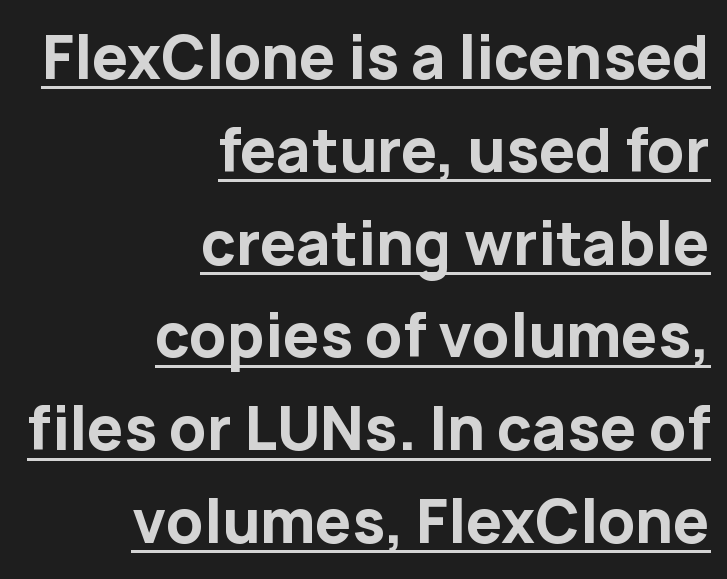
{"serif": "no", "italic": "no", "bold": "yes", "weight": "bold", "width": "normal", "stroke_contrast": "low", "x_height": "medium", "monospaced": "no", "underline": "yes", "align": "right", "line_spacing": "normal", "line_spacing_ratio": 1.6, "letter_spacing": "normal", "letter_spacing_em": 0.0, "glyph_px": 58}
